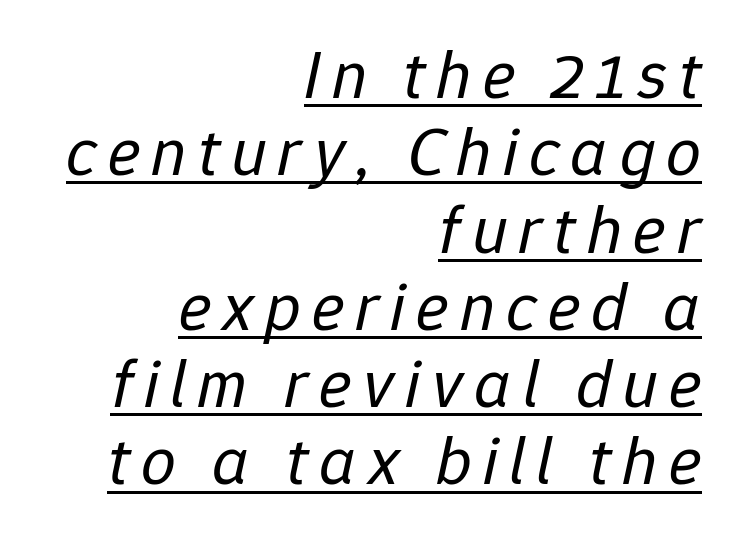
The image shows 69 px regular-weight type, italic (leaning right); set right-aligned, tight line spacing (1.12x), underlined; low stroke contrast and a medium x-height.
